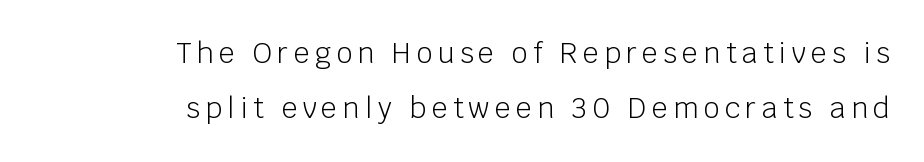
Q: Is the text bold? A: No.
Q: Is the text italic (slanted)? A: No, it is upright.
Q: Is the typeface a serif or a sans-serif typeface? A: Sans-serif.
Q: Is the text underlined? A: No.
Q: How is the paragraph aligned? A: Right-aligned.
Q: Is the spacing between lines tight, normal or loose? A: Loose.
Q: Width (condensed, normal, or wide)? A: Normal.
Q: Stroke contrast? A: Low.
Q: x-height? A: Large.
Q: Monospaced? A: No.
